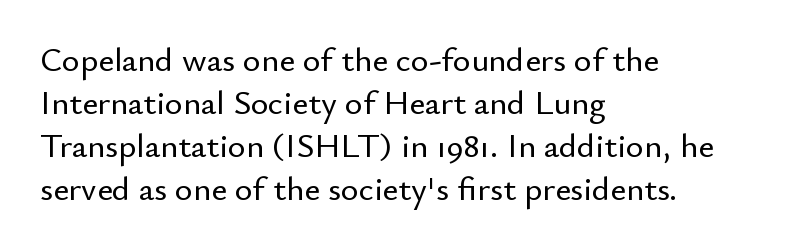
The passage is arranged the way most books set body copy — flush left. This rendering leaves character spacing at its baseline value. Underline: absent. In terms of leading, this rendering sits right in the middle. These lines are composed in type without serifs. Spacing verdict: proportional, widths tailored to each character.
